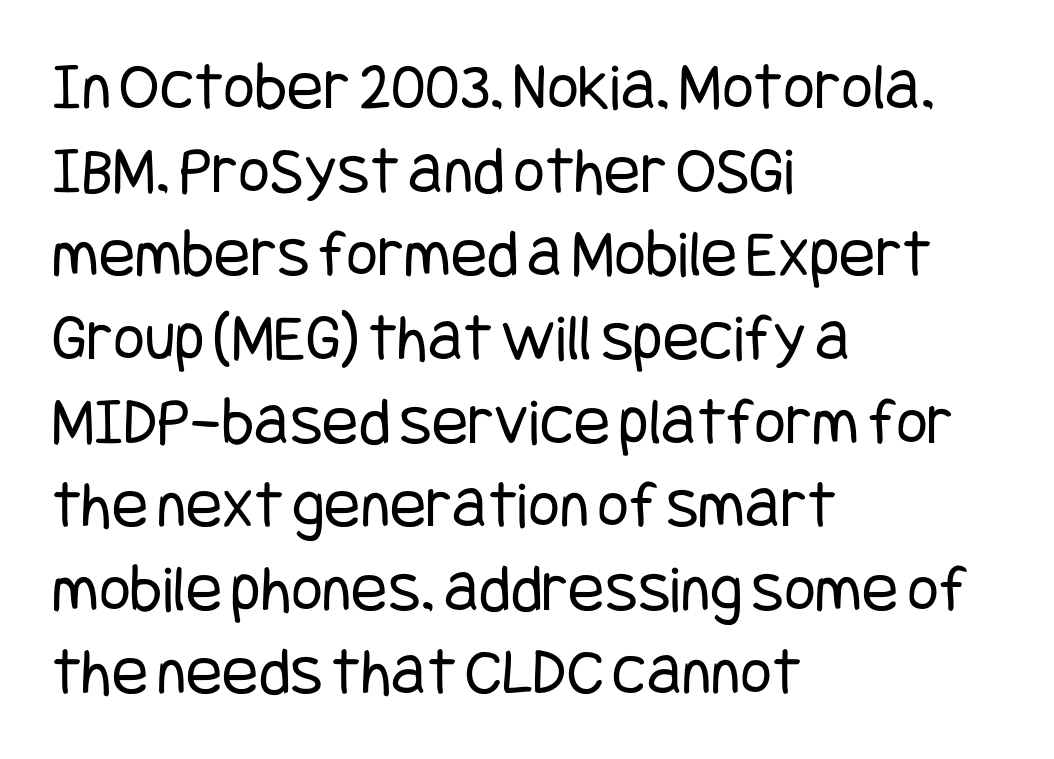
Caption: multi-line text, flush left, ragged right. Any mark beneath the type? The region is blank. No chunkiness to these letters — they're not bold. Upright lettering throughout. What stands out about the letter spacing? Nothing — it is the standard amount.
